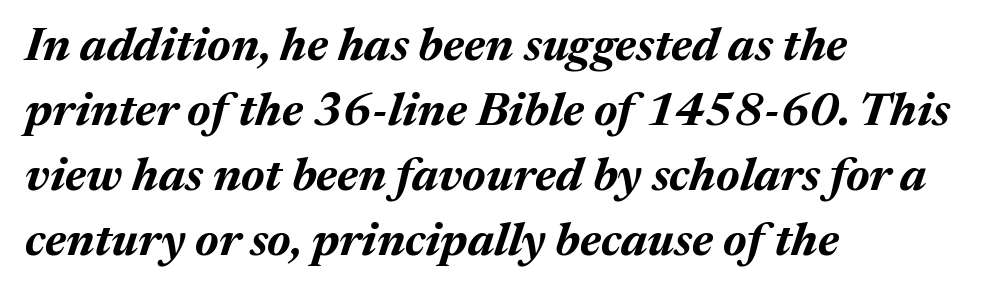
Q: Is the text bold? A: Yes.
Q: Is the text italic (slanted)? A: Yes, it leans right by about 17 degrees.
Q: Is the text underlined? A: No.
Q: How is the paragraph aligned? A: Left-aligned.
Q: Is the spacing between letters normal or unusually wide? A: Normal.
Q: Is the spacing between lines tight, normal or loose? A: Normal.
Q: Width (condensed, normal, or wide)? A: Normal.
Q: Stroke contrast? A: Medium.
Q: x-height? A: Medium.
Q: Monospaced? A: No.
